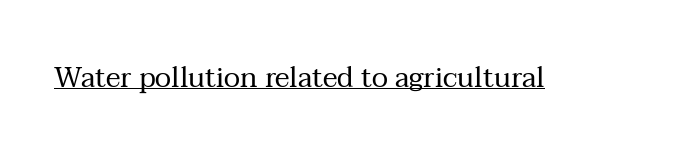
Words appear dense and cohesive because spacing is normal. Does the lettering tilt? It doesn't — this is upright. Decoration check: the copy is underlined. The typesetting does not lean heavy: it is not bold. Looks like regular typesetting: each glyph gets only the width it needs.
